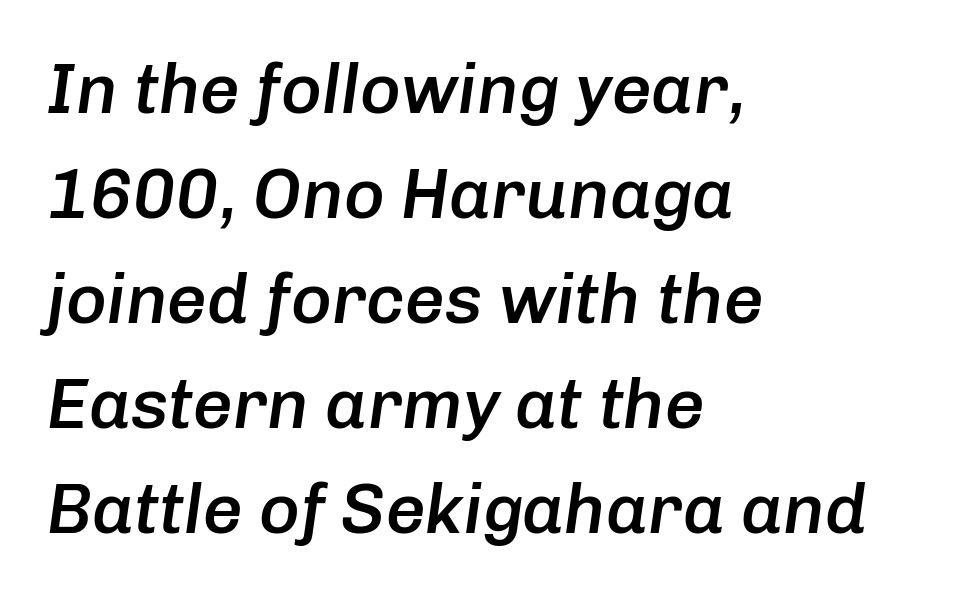
Q: Is the text bold? A: Semi-bold.
Q: Is the text italic (slanted)? A: Yes, it leans right by about 8 degrees.
Q: Is the text underlined? A: No.
Q: How is the paragraph aligned? A: Left-aligned.
Q: Is the spacing between letters normal or unusually wide? A: Normal.
Q: Is the spacing between lines tight, normal or loose? A: Normal.
Q: Width (condensed, normal, or wide)? A: Normal.
Q: Stroke contrast? A: Low.
Q: x-height? A: Medium.
Q: Monospaced? A: No.
